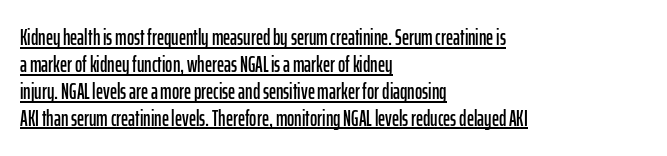
Honestly, the underline is the first thing you notice here. Glyph-to-glyph distance matches everyday printed text. The lines in this sample share a left origin and differ only in where they stop. Unlike italic type, these characters show no tilt at all.
